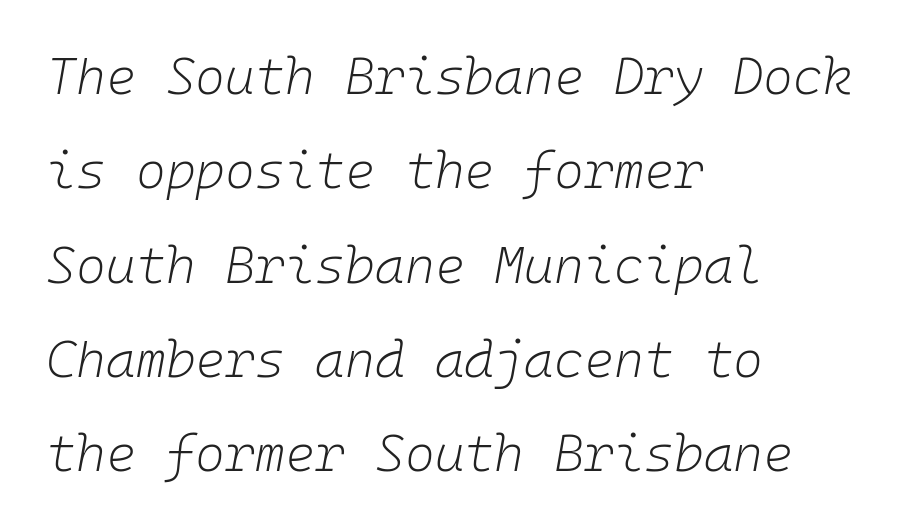
The image shows 51 px light type, italic (leaning right), monospaced; set left-aligned, line spacing 1.85x, normal letter spacing, not underlined; low stroke contrast and a medium x-height.
